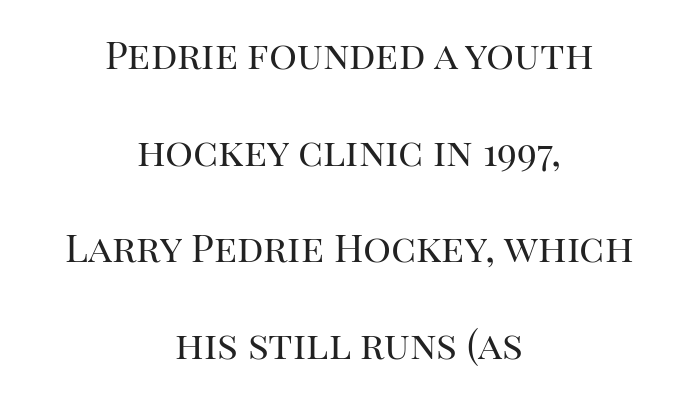
{"serif": "yes", "italic": "no", "bold": "no", "weight": "regular", "width": "normal", "stroke_contrast": "high", "x_height": "large", "monospaced": "no", "underline": "no", "align": "center", "line_spacing": "loose", "line_spacing_ratio": 2.48, "letter_spacing": "normal", "letter_spacing_em": 0.0, "glyph_px": 39}
